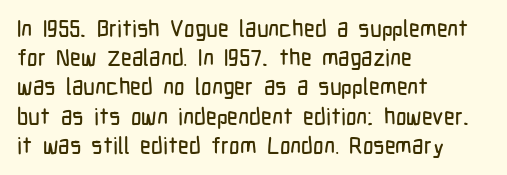
Q: Is the text italic (slanted)? A: No, it is upright.
Q: Is the text underlined? A: No.
Q: How is the paragraph aligned? A: Left-aligned.
Q: Is the spacing between letters normal or unusually wide? A: Normal.
Q: Is the spacing between lines tight, normal or loose? A: Normal.
